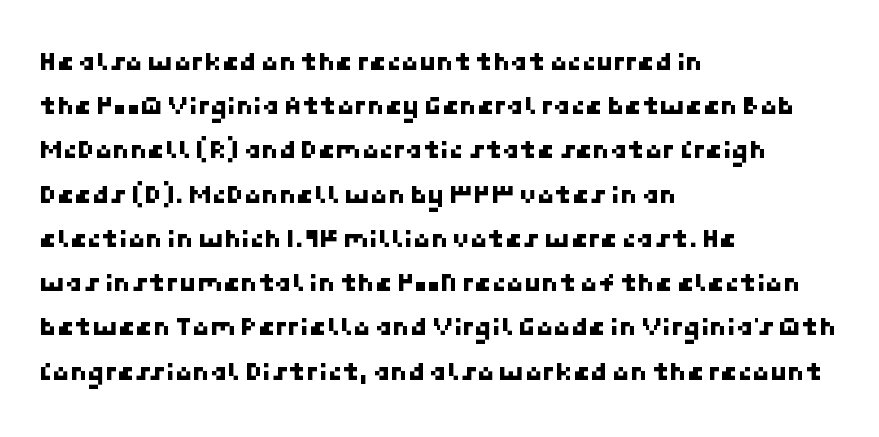
Q: Is the typeface a serif or a sans-serif typeface? A: Sans-serif.
Q: Is the text underlined? A: No.
Q: How is the paragraph aligned? A: Left-aligned.
Q: Is the spacing between letters normal or unusually wide? A: Normal.
Q: Is the spacing between lines tight, normal or loose? A: Normal.
Q: Width (condensed, normal, or wide)? A: Normal.
Q: Stroke contrast? A: Low.
Q: x-height? A: Medium.
